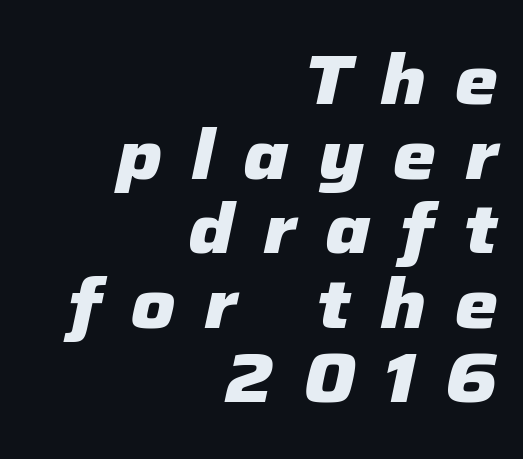
Q: Is the text bold? A: Yes.
Q: Is the text italic (slanted)? A: Yes, it leans right by about 12 degrees.
Q: Is the text underlined? A: No.
Q: How is the paragraph aligned? A: Right-aligned.
Q: Is the spacing between letters normal or unusually wide? A: Unusually wide.
Q: Is the spacing between lines tight, normal or loose? A: Tight.
Q: Width (condensed, normal, or wide)? A: Normal.
Q: Stroke contrast? A: Low.
Q: x-height? A: Medium.
Q: Monospaced? A: No.
